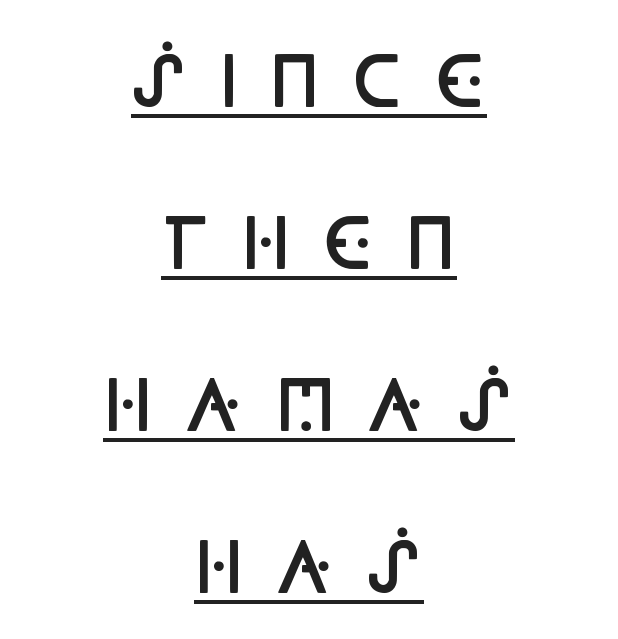
The image shows 69 px semibold, condensed sans-serif type, upright; set centered, loose line spacing (2.35x), unusually wide letter spacing (+0.45 em), underlined; low stroke contrast and a large x-height.
